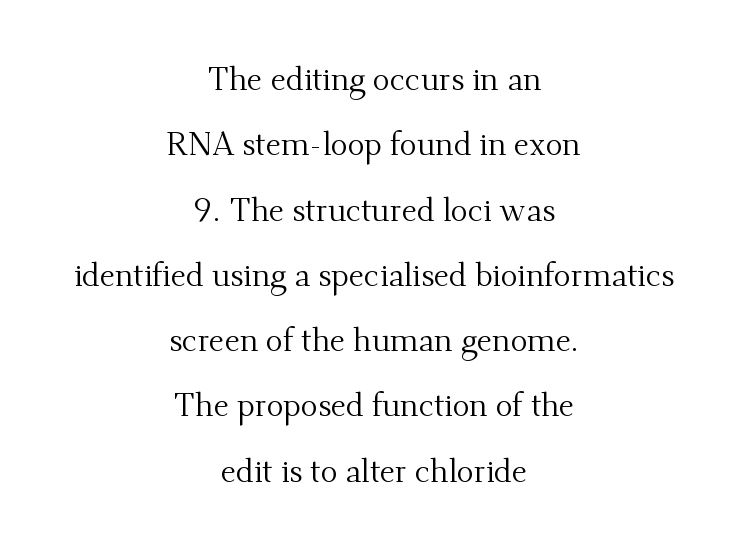
Q: Is the text bold? A: No.
Q: Is the text italic (slanted)? A: No, it is upright.
Q: Is the typeface a serif or a sans-serif typeface? A: Serif.
Q: Is the text underlined? A: No.
Q: How is the paragraph aligned? A: Centered.
Q: Is the spacing between letters normal or unusually wide? A: Normal.
Q: Is the spacing between lines tight, normal or loose? A: Loose.
Q: Width (condensed, normal, or wide)? A: Normal.
Q: Stroke contrast? A: Medium.
Q: x-height? A: Small.
Q: Monospaced? A: No.
